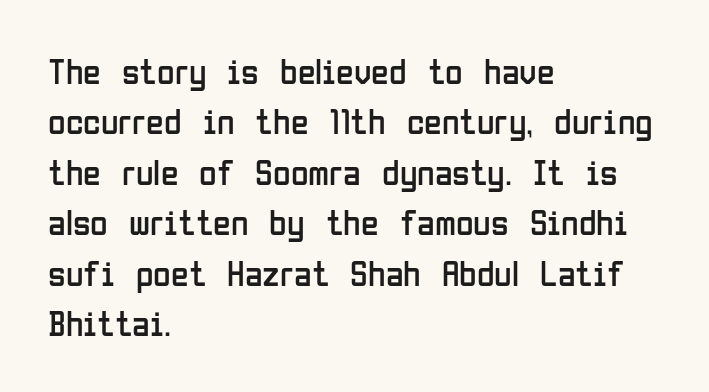
Q: Is the text bold? A: No.
Q: Is the text italic (slanted)? A: No, it is upright.
Q: Is the typeface a serif or a sans-serif typeface? A: Sans-serif.
Q: Is the text underlined? A: No.
Q: How is the paragraph aligned? A: Left-aligned.
Q: Is the spacing between letters normal or unusually wide? A: Normal.
Q: Is the spacing between lines tight, normal or loose? A: Normal.
Q: Width (condensed, normal, or wide)? A: Condensed.
Q: Stroke contrast? A: Low.
Q: x-height? A: Medium.
Q: Monospaced? A: No.
